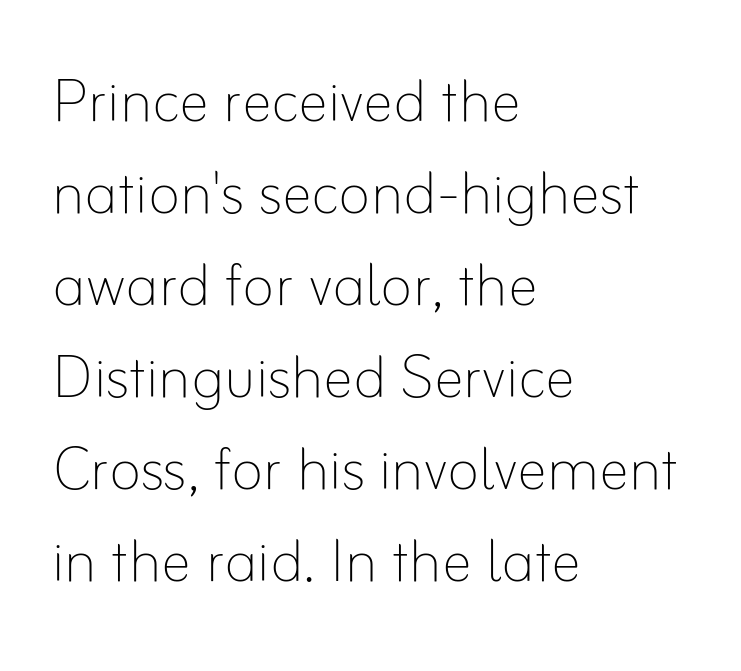
{"italic": "no", "bold": "no", "weight": "thin", "width": "normal", "stroke_contrast": "low", "x_height": "small", "monospaced": "no", "underline": "no", "align": "left", "line_spacing_ratio": 1.21, "letter_spacing": "normal", "letter_spacing_em": 0.0, "glyph_px": 76}
